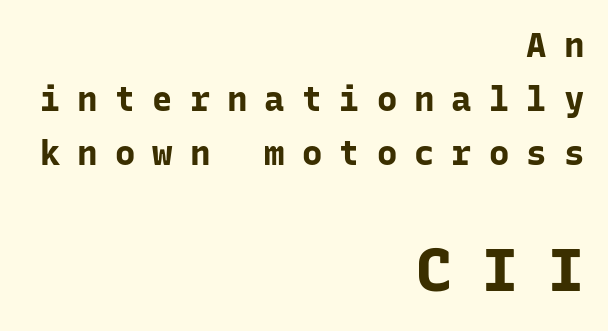
The glyphs are unaccompanied by any horizontal stroke below them. The letters stand upright; this is a roman face. The letters in the lower block stand taller than those in the block above. Spacing verdict: monospaced, one width for all characters. Heavy-handed strokes throughout: this text is bold. Compared with typical paragraphs, the rows here are spaced about the same.
